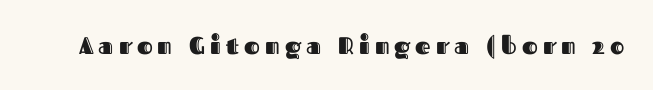
{"italic": "no", "underline": "no", "letter_spacing": "wide", "letter_spacing_em": 0.21, "glyph_px": 24}
